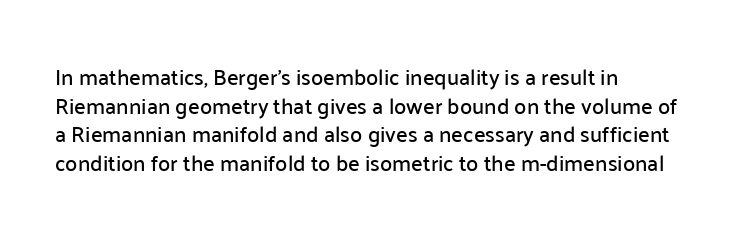
{"italic": "no", "underline": "no", "align": "left", "line_spacing": "normal", "line_spacing_ratio": 1.3, "letter_spacing": "normal", "letter_spacing_em": 0.0, "glyph_px": 22}
